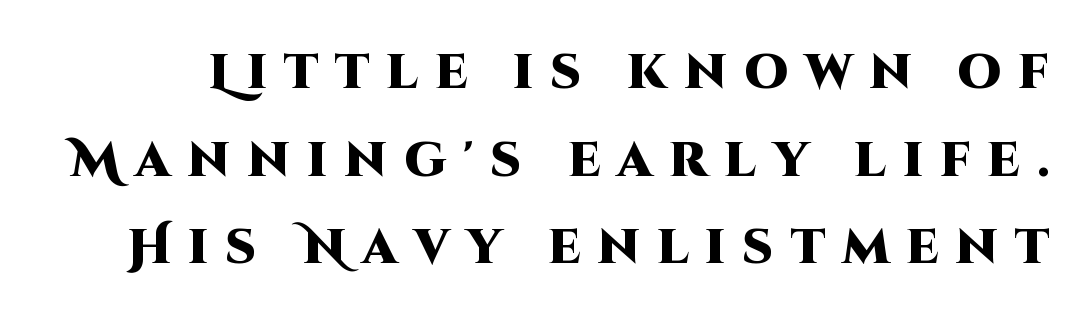
Q: Is the text bold? A: Yes.
Q: Is the text italic (slanted)? A: No, it is upright.
Q: Is the typeface a serif or a sans-serif typeface? A: Sans-serif.
Q: Is the text underlined? A: No.
Q: Is the spacing between letters normal or unusually wide? A: Unusually wide.
Q: Width (condensed, normal, or wide)? A: Normal.
Q: Stroke contrast? A: High.
Q: x-height? A: Large.
Q: Monospaced? A: No.
